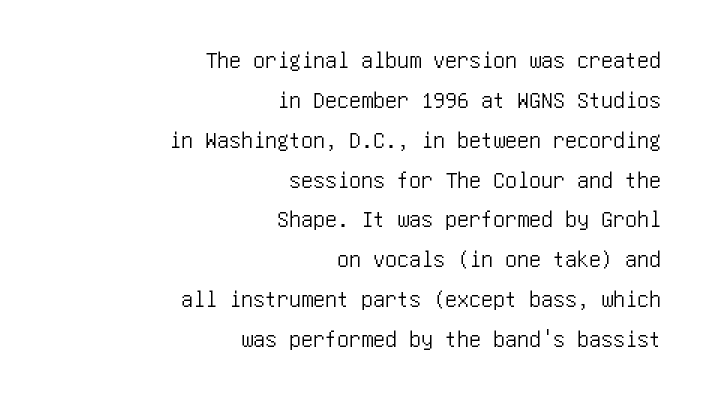
Q: Is the text italic (slanted)? A: No, it is upright.
Q: Is the text underlined? A: No.
Q: How is the paragraph aligned? A: Right-aligned.
Q: Is the spacing between letters normal or unusually wide? A: Normal.
Q: Is the spacing between lines tight, normal or loose? A: Normal.
